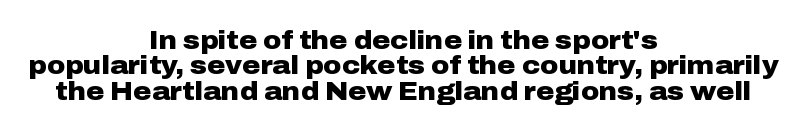
{"italic": "no", "bold": "yes", "underline": "no", "align": "center", "line_spacing": "tight", "line_spacing_ratio": 1.02, "letter_spacing": "normal", "letter_spacing_em": 0.0, "glyph_px": 25}
